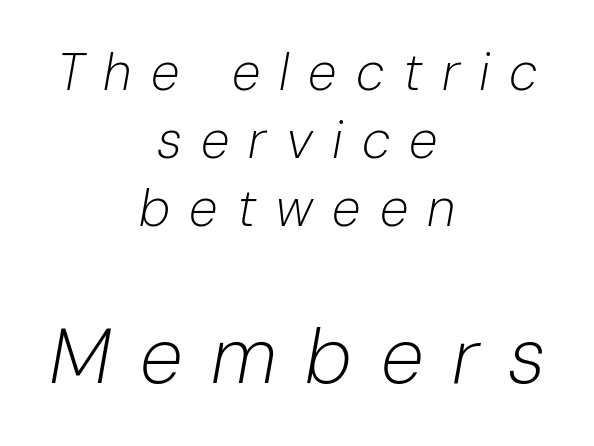
Q: Is the text bold? A: No.
Q: Is the text italic (slanted)? A: Yes, it leans right by about 10 degrees.
Q: Is the text underlined? A: No.
Q: How is the paragraph aligned? A: Centered.
Q: Is the spacing between letters normal or unusually wide? A: Unusually wide.
Q: Is the spacing between lines tight, normal or loose? A: Normal.
Q: Which block of text is set in a larger size, the first (top) or the second (bottom)? A: The second (bottom) one.
Q: Width (condensed, normal, or wide)? A: Normal.
Q: Stroke contrast? A: Low.
Q: x-height? A: Medium.
Q: Monospaced? A: No.
